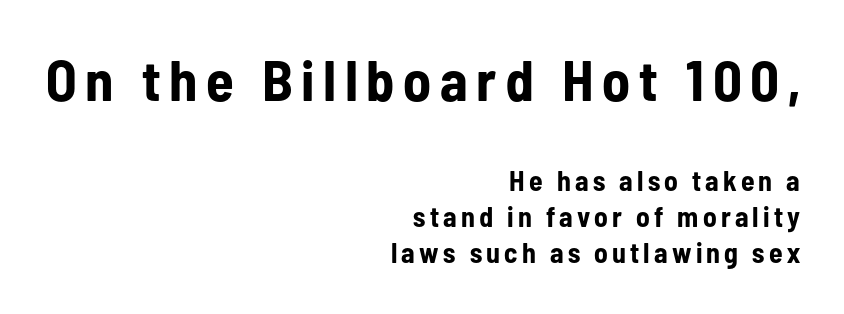
Q: Is the text bold? A: Yes.
Q: Is the text italic (slanted)? A: No, it is upright.
Q: Is the typeface a serif or a sans-serif typeface? A: Sans-serif.
Q: Is the text underlined? A: No.
Q: How is the paragraph aligned? A: Right-aligned.
Q: Is the spacing between lines tight, normal or loose? A: Normal.
Q: Which block of text is set in a larger size, the first (top) or the second (bottom)? A: The first (top) one.
Q: Width (condensed, normal, or wide)? A: Condensed.
Q: Stroke contrast? A: Low.
Q: x-height? A: Medium.
Q: Monospaced? A: No.
